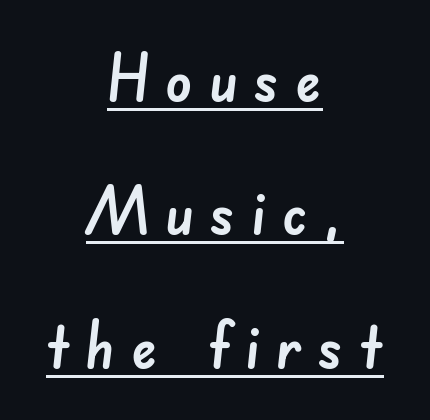
Q: Is the typeface a serif or a sans-serif typeface? A: Sans-serif.
Q: Is the text underlined? A: Yes.
Q: How is the paragraph aligned? A: Centered.
Q: Is the spacing between letters normal or unusually wide? A: Unusually wide.
Q: Is the spacing between lines tight, normal or loose? A: Loose.
Q: Width (condensed, normal, or wide)? A: Normal.
Q: Stroke contrast? A: Low.
Q: x-height? A: Small.
Q: Monospaced? A: No.
